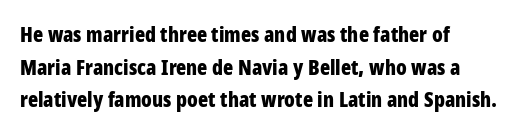
Q: Is the text bold? A: Yes.
Q: Is the text italic (slanted)? A: No, it is upright.
Q: Is the text underlined? A: No.
Q: How is the paragraph aligned? A: Left-aligned.
Q: Is the spacing between letters normal or unusually wide? A: Normal.
Q: Is the spacing between lines tight, normal or loose? A: Normal.
